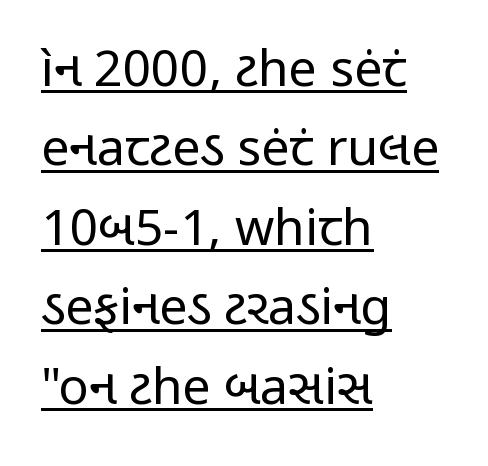
Q: Is the text bold? A: No.
Q: Is the text italic (slanted)? A: No, it is upright.
Q: Is the typeface a serif or a sans-serif typeface? A: Sans-serif.
Q: Is the text underlined? A: Yes.
Q: How is the paragraph aligned? A: Left-aligned.
Q: Is the spacing between letters normal or unusually wide? A: Normal.
Q: Is the spacing between lines tight, normal or loose? A: Normal.
Q: Width (condensed, normal, or wide)? A: Condensed.
Q: Stroke contrast? A: Low.
Q: x-height? A: Medium.
Q: Monospaced? A: No.
